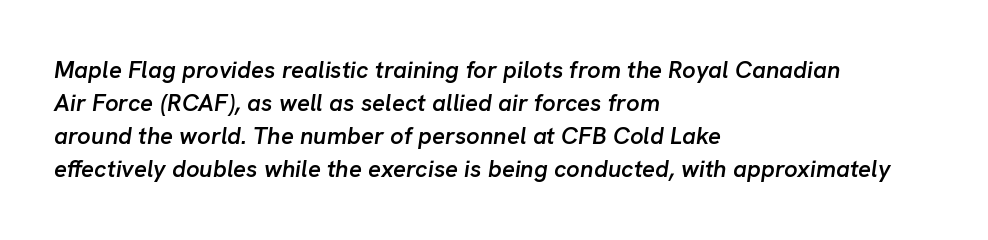
Q: Is the text bold? A: Semi-bold.
Q: Is the text italic (slanted)? A: Yes, it leans right by about 8 degrees.
Q: Is the text underlined? A: No.
Q: How is the paragraph aligned? A: Left-aligned.
Q: Is the spacing between letters normal or unusually wide? A: Normal.
Q: Is the spacing between lines tight, normal or loose? A: Normal.
